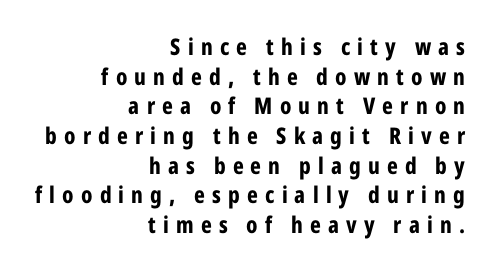
Q: Is the text bold? A: Yes.
Q: Is the text italic (slanted)? A: No, it is upright.
Q: Is the text underlined? A: No.
Q: How is the paragraph aligned? A: Right-aligned.
Q: Is the spacing between letters normal or unusually wide? A: Unusually wide.
Q: Is the spacing between lines tight, normal or loose? A: Normal.
